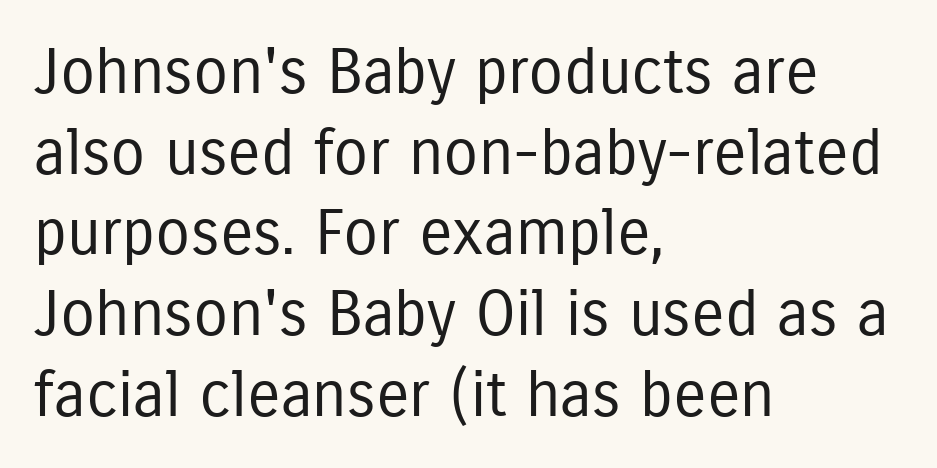
Q: Is the text bold? A: No.
Q: Is the text italic (slanted)? A: No, it is upright.
Q: Is the typeface a serif or a sans-serif typeface? A: Sans-serif.
Q: Is the text underlined? A: No.
Q: How is the paragraph aligned? A: Left-aligned.
Q: Is the spacing between letters normal or unusually wide? A: Normal.
Q: Is the spacing between lines tight, normal or loose? A: Normal.
Q: Width (condensed, normal, or wide)? A: Condensed.
Q: Stroke contrast? A: Low.
Q: x-height? A: Medium.
Q: Monospaced? A: No.
